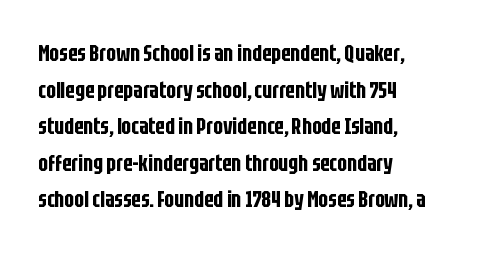
The image shows 23 px text type, upright; set left-aligned, normal line spacing (1.59x), normal letter spacing, not underlined.
